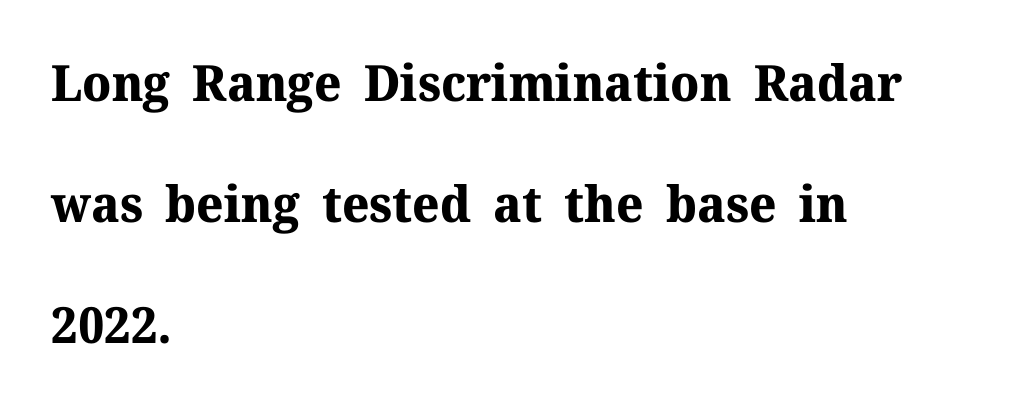
Style check: upright. How would I describe the line gaps? Wide and relaxed. The sample has been set heavy, in full bold. The type is set solid horizontally, with unmodified tracking.
